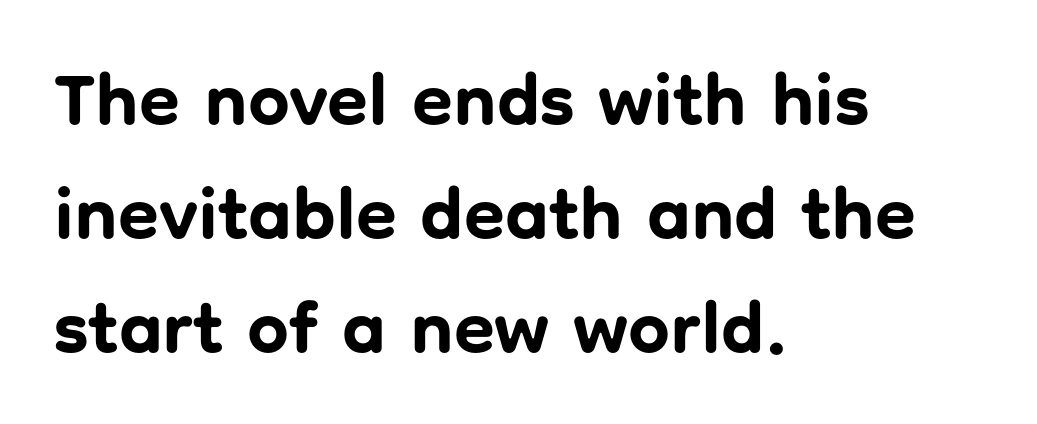
The image shows 74 px bold sans-serif type, upright; set left-aligned, normal line spacing (1.54x), normal letter spacing, not underlined; low stroke contrast and a medium x-height.
